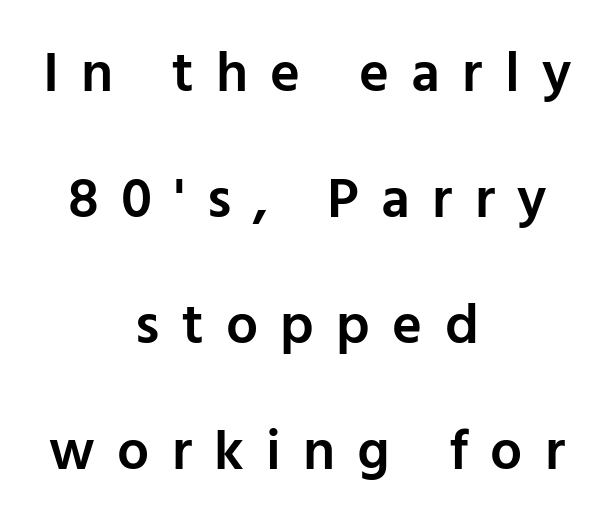
Designer's note — italics off, roman on. Line starts and ends both wander, symmetrically. Bare-footed words on every line. How are the letters spaced? Widely, with obvious added tracking. Strokes here are thickened, but only to semibold level. Grotesque or geometric, the face here clearly has no serifs.
